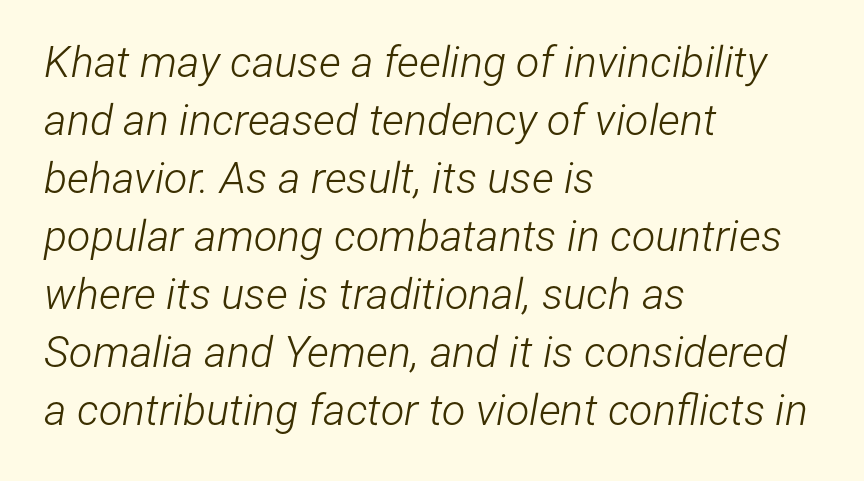
{"italic": "yes", "lean": "right", "slant_degrees": 12, "bold": "no", "weight": "light", "width": "condensed", "stroke_contrast": "low", "x_height": "medium", "monospaced": "no", "underline": "no", "align": "left", "line_spacing": "normal", "line_spacing_ratio": 1.35, "letter_spacing": "normal", "letter_spacing_em": 0.0, "glyph_px": 43}
